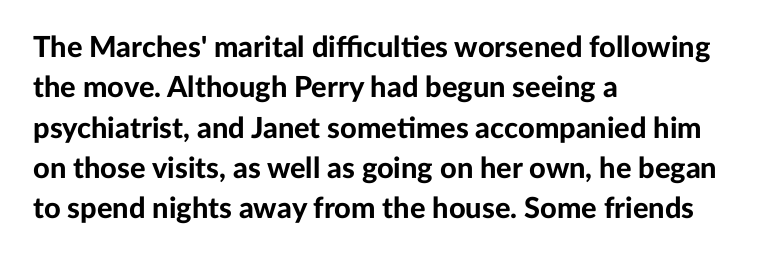
The image shows 29 px bold sans-serif type, upright; set left-aligned, normal line spacing (1.39x), normal letter spacing, not underlined; low stroke contrast and a medium x-height.
